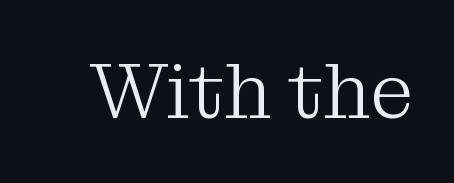
The image shows 78 px light serif type, upright; set normal letter spacing, not underlined; medium stroke contrast and a medium x-height.
